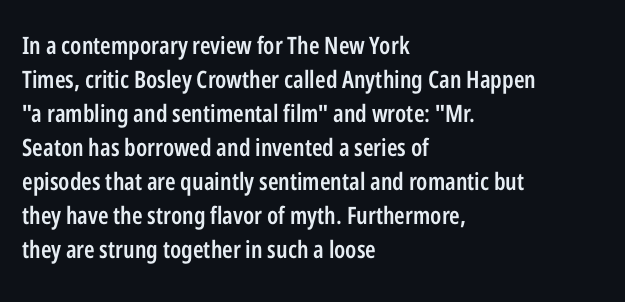
{"italic": "no", "bold": "semi", "underline": "no", "align": "left", "line_spacing": "normal", "line_spacing_ratio": 1.42, "letter_spacing": "normal", "letter_spacing_em": 0.0, "glyph_px": 24}
